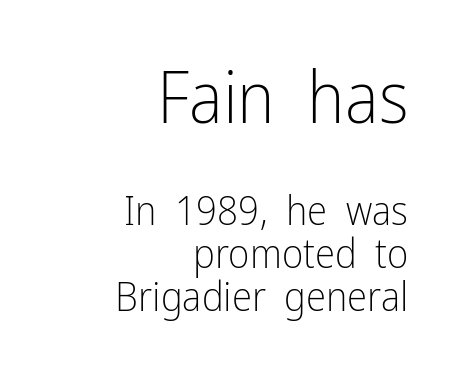
The image shows 72 px light, condensed sans-serif type, upright; set right-aligned, tight line spacing (1.05x), normal letter spacing, not underlined; the first (top) block is 1.76x larger; low stroke contrast and a medium x-height.
